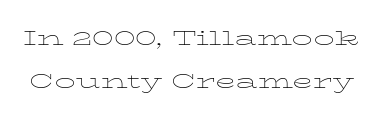
The image shows 21 px text type, upright; set loose line spacing (2.07x), normal letter spacing, not underlined.
